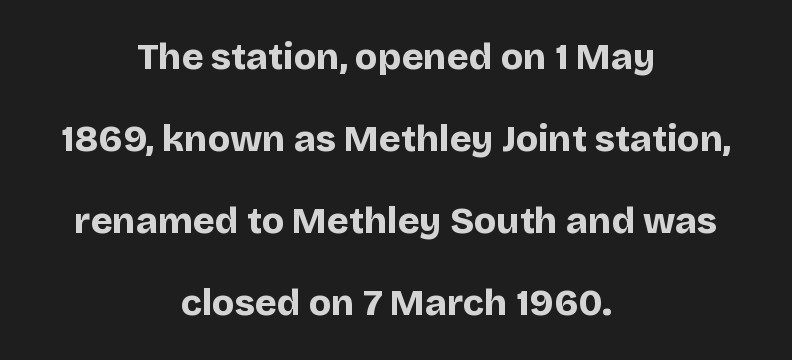
{"serif": "no", "italic": "no", "bold": "yes", "weight": "bold", "width": "normal", "stroke_contrast": "low", "x_height": "large", "monospaced": "no", "underline": "no", "align": "center", "line_spacing": "loose", "line_spacing_ratio": 2.22, "letter_spacing": "normal", "letter_spacing_em": 0.0, "glyph_px": 37}
